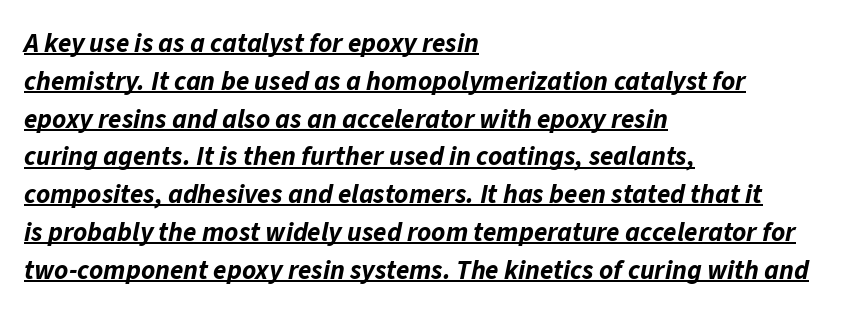
Q: Is the text bold? A: Yes.
Q: Is the text italic (slanted)? A: Yes, it leans right by about 11 degrees.
Q: Is the text underlined? A: Yes.
Q: How is the paragraph aligned? A: Left-aligned.
Q: Is the spacing between letters normal or unusually wide? A: Normal.
Q: Is the spacing between lines tight, normal or loose? A: Normal.
